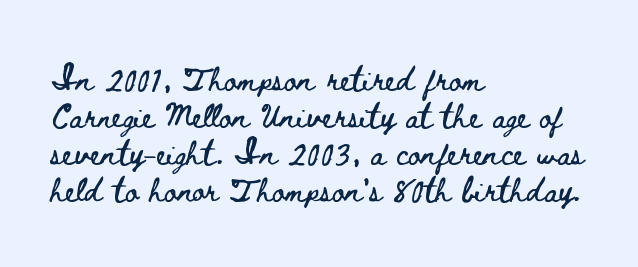
The image shows 24 px text type; set left-aligned, normal line spacing (1.54x), normal letter spacing, not underlined.
